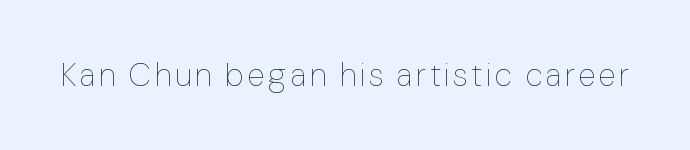
The image shows 32 px thin type, upright; set not underlined; low stroke contrast and a medium x-height.
